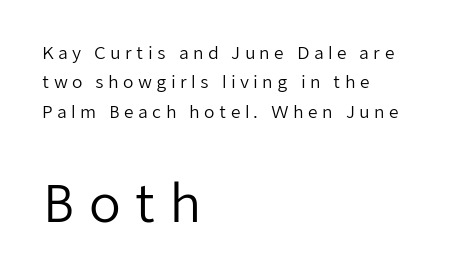
The image shows 52 px regular-weight sans-serif type, upright; set left-aligned, line spacing 1.73x, unusually wide letter spacing (+0.25 em), not underlined; the second (bottom) block is 3.06x larger; low stroke contrast and a medium x-height.
